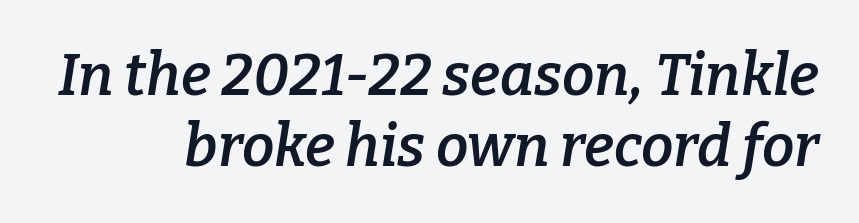
{"serif": "yes", "italic": "yes", "lean": "right", "slant_degrees": 9, "bold": "semi", "weight": "semibold", "width": "normal", "stroke_contrast": "low", "x_height": "medium", "monospaced": "no", "underline": "no", "align": "right", "line_spacing_ratio": 1.23, "letter_spacing": "normal", "letter_spacing_em": 0.0, "glyph_px": 58}
